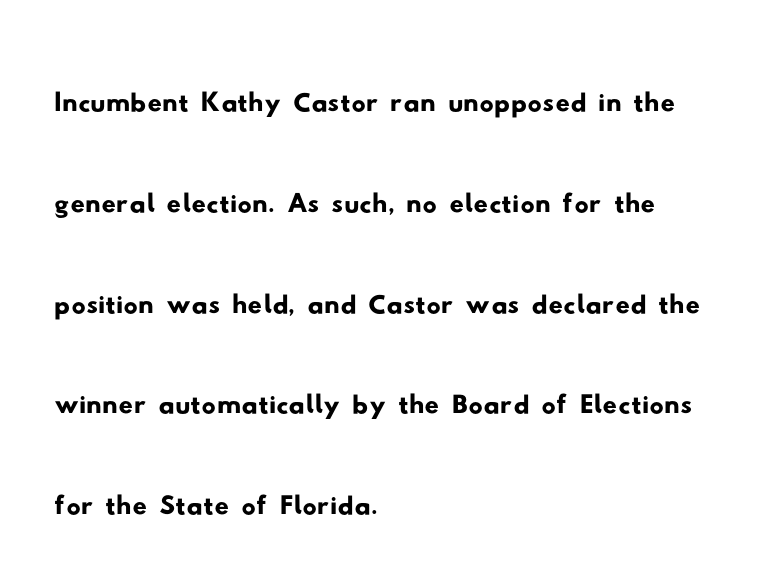
The image shows 71 px wide sans-serif type; set left-aligned, normal line spacing (1.42x), normal letter spacing, not underlined; low stroke contrast and a small x-height.
